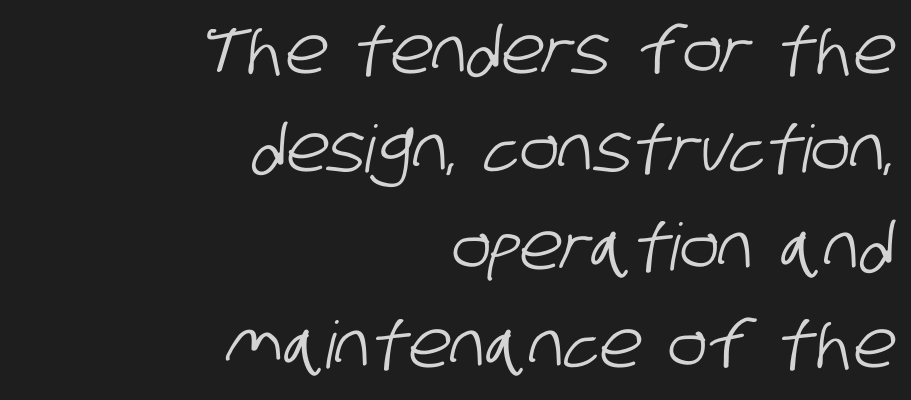
Q: Is the typeface a serif or a sans-serif typeface? A: Sans-serif.
Q: Is the text underlined? A: No.
Q: How is the paragraph aligned? A: Right-aligned.
Q: Is the spacing between letters normal or unusually wide? A: Normal.
Q: Is the spacing between lines tight, normal or loose? A: Normal.
Q: Width (condensed, normal, or wide)? A: Condensed.
Q: Stroke contrast? A: Low.
Q: x-height? A: Large.
Q: Monospaced? A: No.
